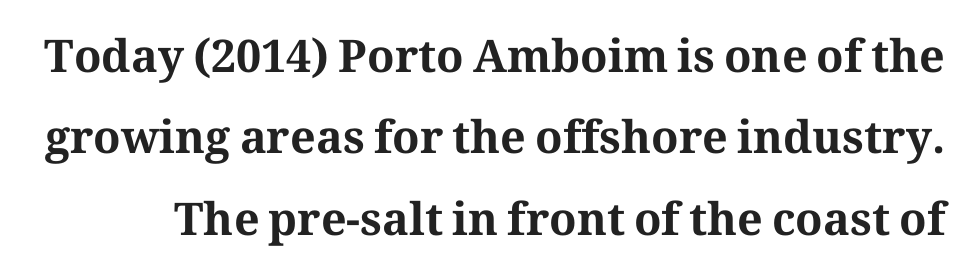
The image shows 45 px bold serif type, upright; set line spacing 1.81x, normal letter spacing, not underlined; medium stroke contrast and a medium x-height.
